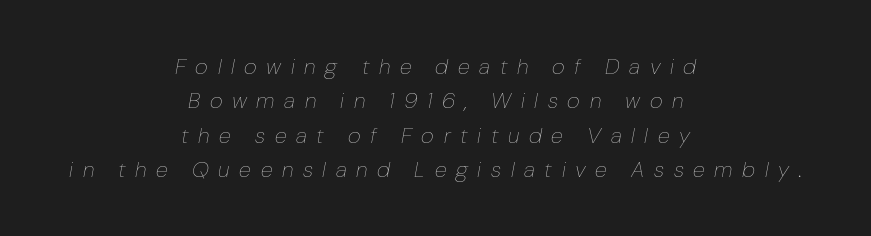
{"italic": "yes", "lean": "right", "slant_degrees": 10, "bold": "no", "underline": "no", "align": "center", "line_spacing": "normal", "line_spacing_ratio": 1.56, "letter_spacing": "wide", "letter_spacing_em": 0.44, "glyph_px": 22}
